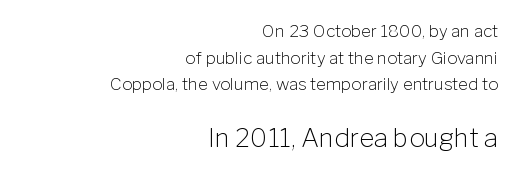
The image shows 26 px text type, upright; set right-aligned, normal line spacing (1.57x), normal letter spacing, not underlined; the second (bottom) block is 1.53x larger.
